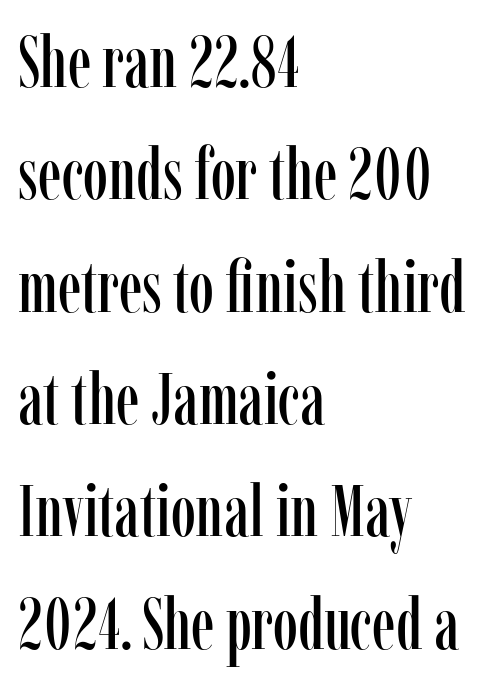
The image shows 72 px condensed serif type, upright; set left-aligned, normal line spacing (1.56x), normal letter spacing, not underlined; low stroke contrast and a medium x-height.
